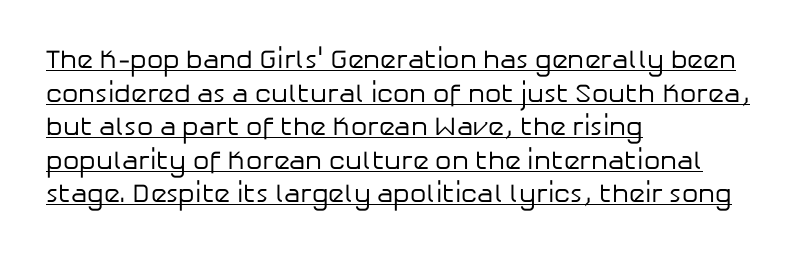
The image shows 26 px text type, upright; set left-aligned, normal line spacing (1.29x), normal letter spacing, underlined.
